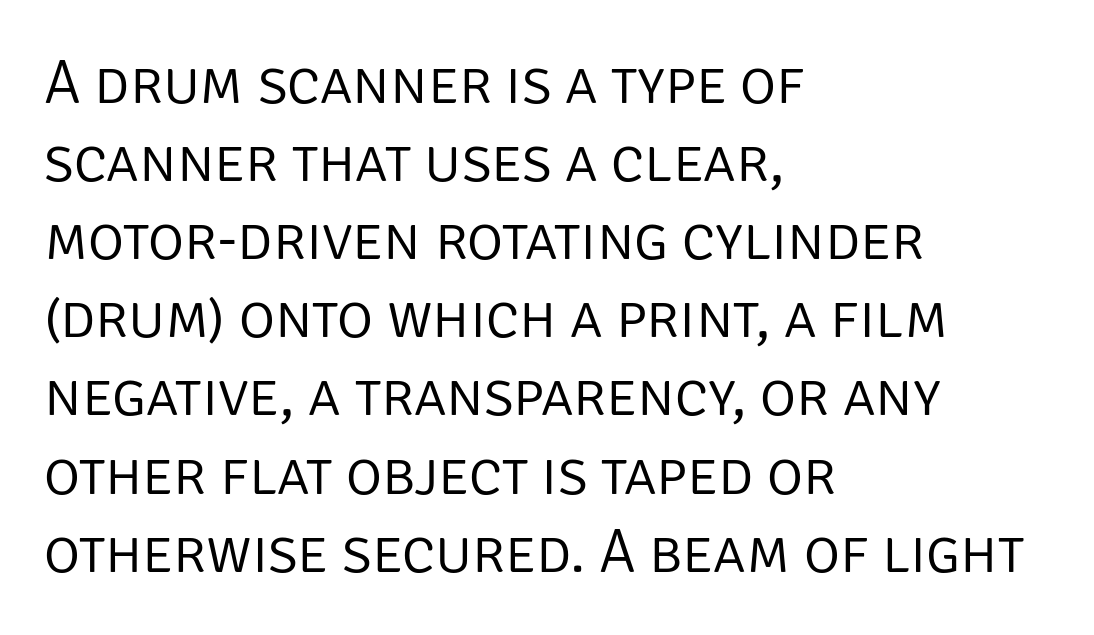
{"serif": "no", "italic": "no", "bold": "no", "weight": "light", "width": "normal", "stroke_contrast": "low", "x_height": "large", "monospaced": "no", "underline": "no", "align": "left", "line_spacing": "normal", "line_spacing_ratio": 1.26, "letter_spacing": "normal", "letter_spacing_em": 0.0, "glyph_px": 62}
